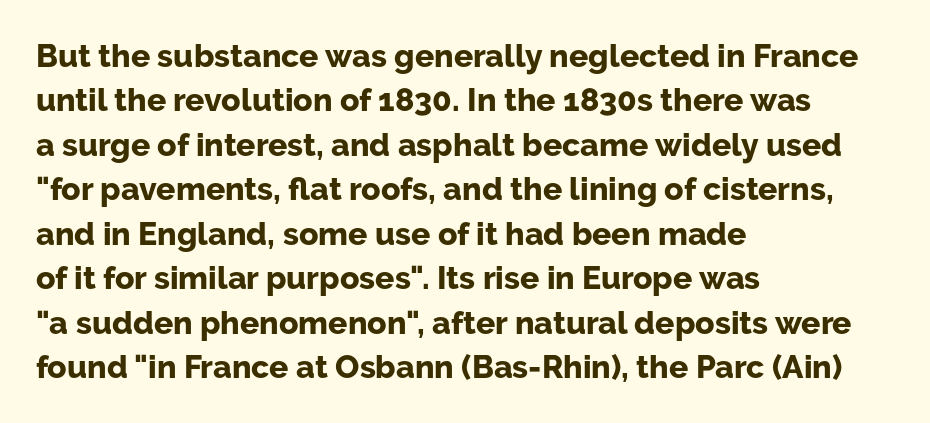
The image shows 32 px bold sans-serif type, upright; set left-aligned, normal line spacing (1.39x), normal letter spacing, not underlined; low stroke contrast and a medium x-height.
